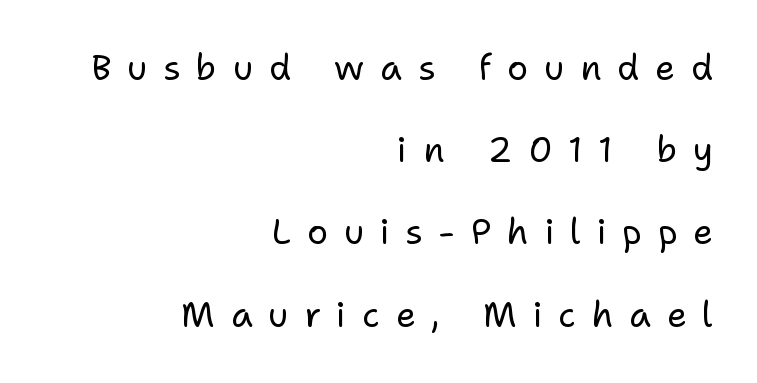
{"serif": "no", "italic": "no", "bold": "no", "weight": "regular", "width": "normal", "stroke_contrast": "low", "x_height": "medium", "monospaced": "no", "underline": "no", "align": "right", "line_spacing": "loose", "line_spacing_ratio": 2.35, "letter_spacing": "wide", "letter_spacing_em": 0.45, "glyph_px": 35}
